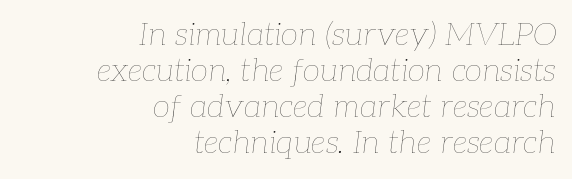
Q: Is the text bold? A: No.
Q: Is the text italic (slanted)? A: Yes, it leans right by about 7 degrees.
Q: Is the text underlined? A: No.
Q: How is the paragraph aligned? A: Right-aligned.
Q: Is the spacing between letters normal or unusually wide? A: Normal.
Q: Is the spacing between lines tight, normal or loose? A: Tight.
Q: Width (condensed, normal, or wide)? A: Normal.
Q: Stroke contrast? A: Low.
Q: x-height? A: Medium.
Q: Monospaced? A: No.
